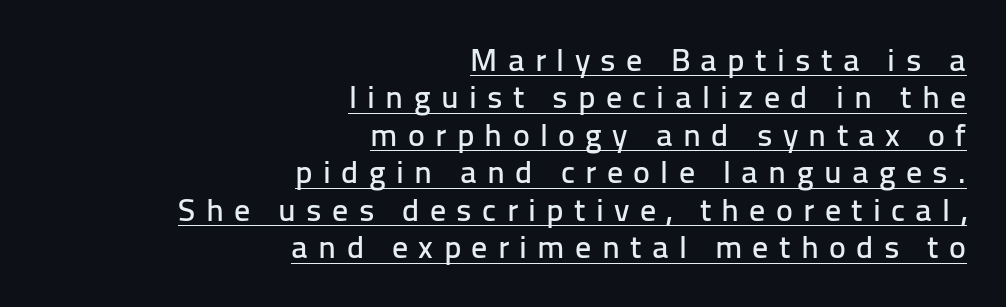
The image shows 32 px sans-serif type, upright; set right-aligned, line spacing 1.17x, unusually wide letter spacing (+0.32 em), underlined; low stroke contrast and a medium x-height.
